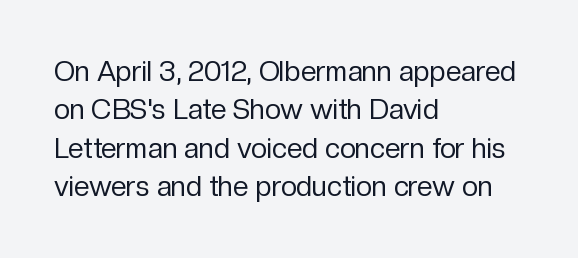
The paragraph shown leans on its left margin. The specimen omits any rule beneath the text block's lines. The passage shown stacks its lines at a standard gap. Are there feet on the stems? There aren't — it's a sans. Standard letterfit; no display-style spreading of the glyphs. The letters look calm and open, with moderate or lighter stems.
